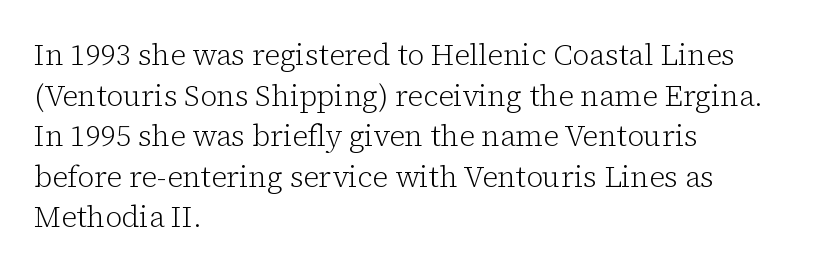
You could call the tracking neutral — neither tight nor loose. The rag falls on the right side of this text block. No word sits above an underline. Leading matches the norm, producing a regular column. Look at the bottom of the vertical strokes: they flare into serifs here. Each stroke keeps to a modest, everyday thickness or less.
